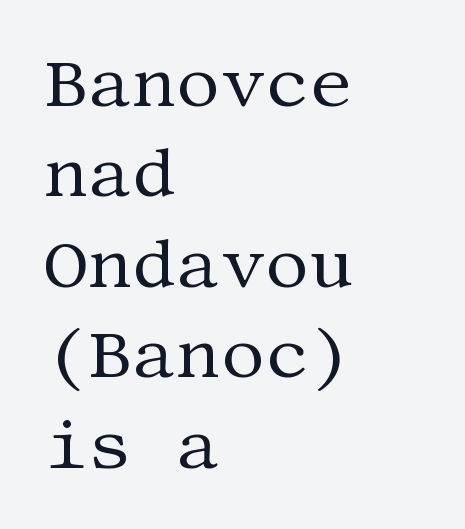
{"serif": "yes", "italic": "no", "bold": "no", "weight": "regular", "width": "normal", "stroke_contrast": "medium", "x_height": "large", "underline": "no", "align": "left", "line_spacing": "normal", "line_spacing_ratio": 1.31, "letter_spacing": "normal", "letter_spacing_em": 0.0, "glyph_px": 69}
